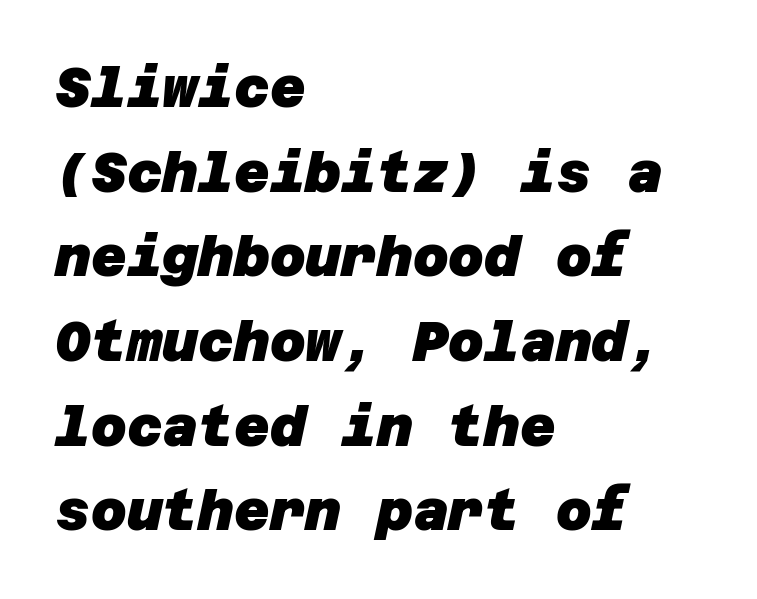
Q: Is the text bold? A: Yes.
Q: Is the typeface a serif or a sans-serif typeface? A: Sans-serif.
Q: Is the text underlined? A: No.
Q: How is the paragraph aligned? A: Left-aligned.
Q: Is the spacing between letters normal or unusually wide? A: Normal.
Q: Is the spacing between lines tight, normal or loose? A: Normal.
Q: Width (condensed, normal, or wide)? A: Normal.
Q: Stroke contrast? A: Low.
Q: x-height? A: Large.
